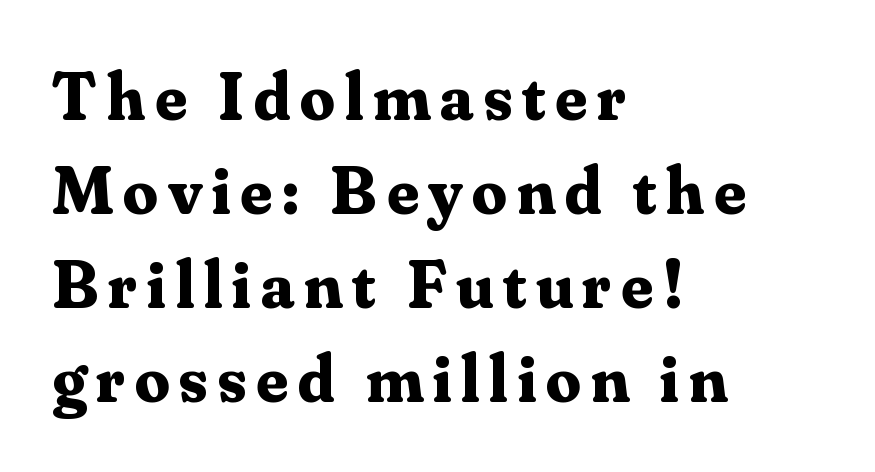
{"serif": "yes", "italic": "no", "bold": "yes", "weight": "bold", "width": "normal", "stroke_contrast": "medium", "x_height": "small", "monospaced": "no", "underline": "no", "align": "left", "line_spacing": "normal", "line_spacing_ratio": 1.36, "glyph_px": 69}
